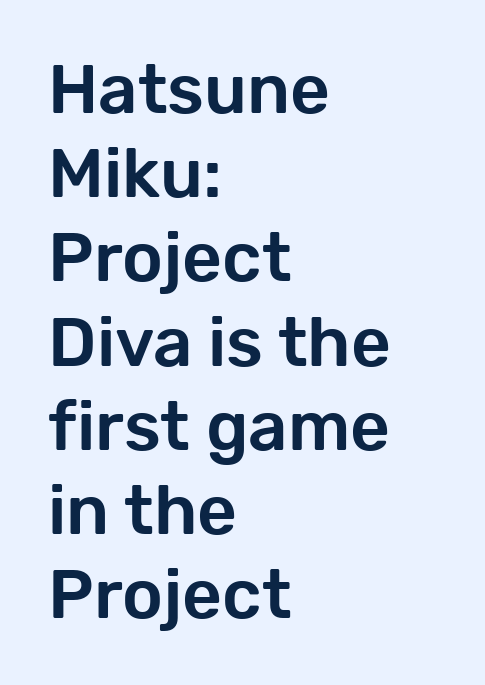
Honestly, there is no underline to notice here at all. Designer's note — italics off, roman on. Glyph-to-glyph distance matches everyday printed text. All the whitespace from short lines collects on the right. A typesetter would call this proportional, since set widths differ per character. Stroke terminals: plain, sans-serif.
